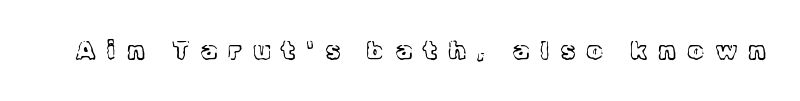
The image shows 25 px text type, upright; set unusually wide letter spacing (+0.47 em), not underlined.
